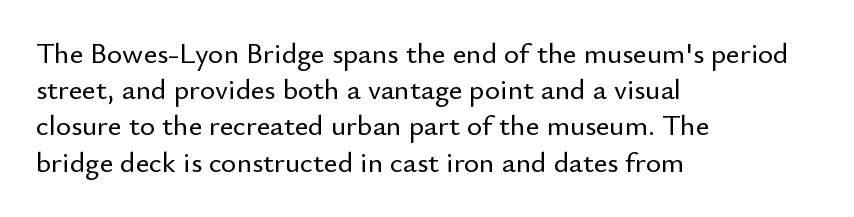
{"serif": "no", "italic": "no", "width": "normal", "stroke_contrast": "low", "x_height": "small", "monospaced": "no", "underline": "no", "align": "left", "line_spacing": "normal", "line_spacing_ratio": 1.25, "letter_spacing": "normal", "letter_spacing_em": 0.0, "glyph_px": 29}
